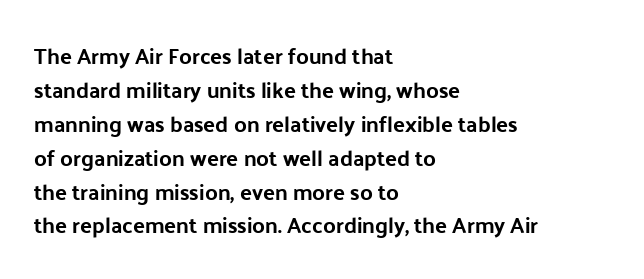
{"italic": "no", "underline": "no", "align": "left", "line_spacing": "normal", "line_spacing_ratio": 1.54, "letter_spacing": "normal", "letter_spacing_em": 0.0, "glyph_px": 22}
